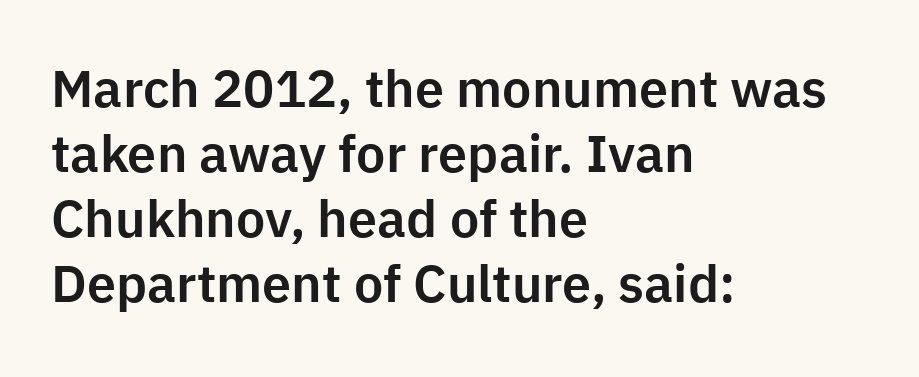
Q: Is the text italic (slanted)? A: No, it is upright.
Q: Is the typeface a serif or a sans-serif typeface? A: Sans-serif.
Q: Is the text underlined? A: No.
Q: How is the paragraph aligned? A: Left-aligned.
Q: Is the spacing between letters normal or unusually wide? A: Normal.
Q: Is the spacing between lines tight, normal or loose? A: Normal.
Q: Width (condensed, normal, or wide)? A: Normal.
Q: Stroke contrast? A: Low.
Q: x-height? A: Medium.
Q: Monospaced? A: No.
